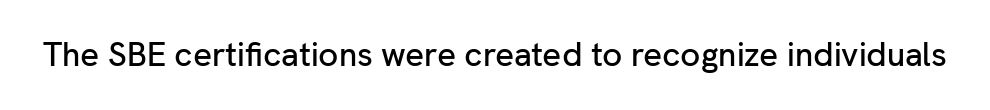
Is the letter spacing exaggerated? No — it looks like the ordinary default. A clean baseline with only descenders dipping below it. Is this a sans? Yes — the strokes have no serifs. Character widths vary here, with narrow letters taking less room than wide ones. Unlike italic type, these characters show no tilt at all.
